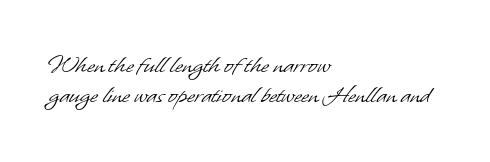
The image shows 27 px text type; set left-aligned, tight line spacing (1.12x), normal letter spacing, not underlined.
